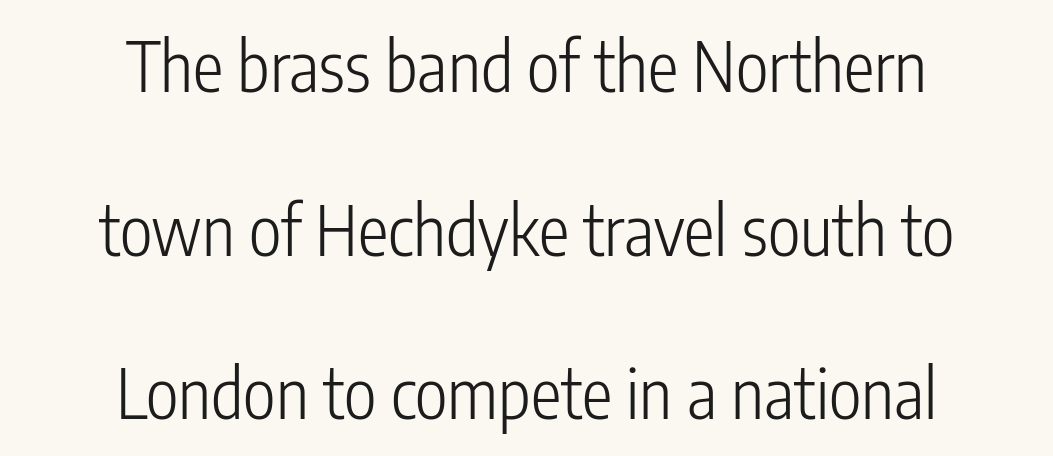
The image shows 69 px light, condensed sans-serif type, upright; set centered, loose line spacing (2.37x), normal letter spacing, not underlined; low stroke contrast and a medium x-height.
